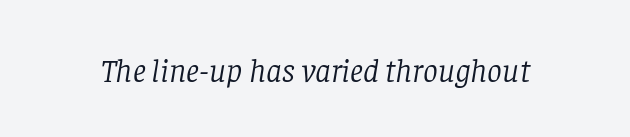
Weight class: somewhere from thin through regular. This rendering leaves character spacing at its baseline value. A clean baseline with only descenders dipping below it. The letters advance in unequal steps, a hallmark of proportional type. This sample uses an oblique cut, with every glyph tilted off the vertical.
